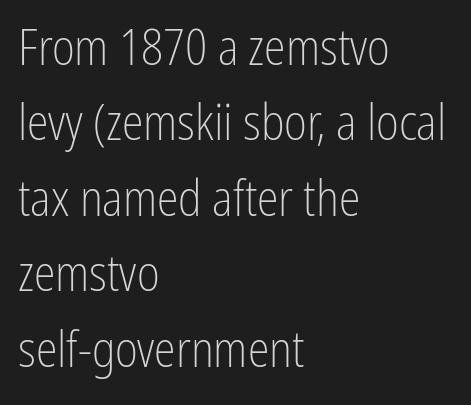
The image shows 49 px light, condensed sans-serif type, upright; set left-aligned, normal line spacing (1.54x), normal letter spacing, not underlined; low stroke contrast and a medium x-height.
